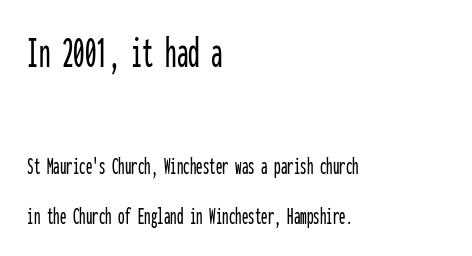
{"serif": "no", "italic": "no", "width": "condensed", "stroke_contrast": "low", "x_height": "medium", "monospaced": "yes", "underline": "no", "align": "left", "line_spacing": "loose", "line_spacing_ratio": 1.9, "letter_spacing": "normal", "letter_spacing_em": 0.0, "larger_block": "first", "size_ratio": 1.77, "glyph_px": 46}
